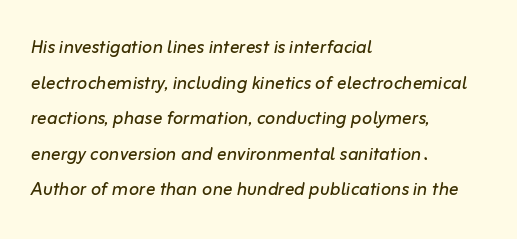
{"italic": "yes", "lean": "right", "slant_degrees": 10, "bold": "no", "underline": "no", "align": "left", "line_spacing": "normal", "line_spacing_ratio": 1.48, "letter_spacing": "normal", "letter_spacing_em": 0.0, "glyph_px": 24}
